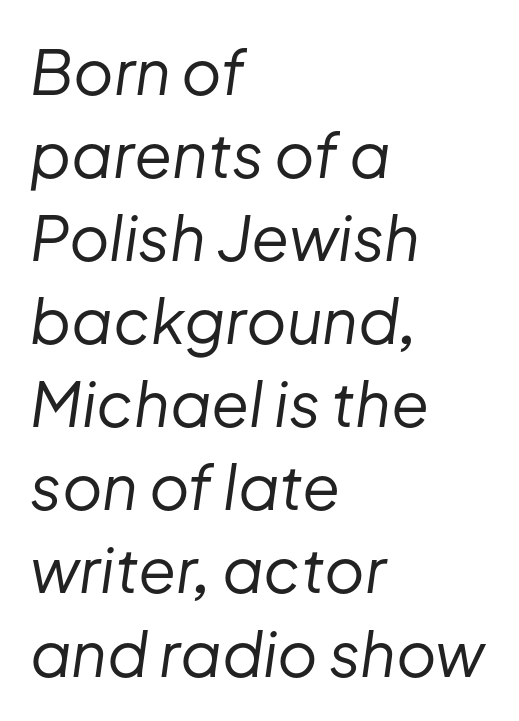
The image shows 62 px regular-weight type, italic (leaning right); set left-aligned, normal line spacing (1.34x), normal letter spacing, not underlined; low stroke contrast and a medium x-height.
